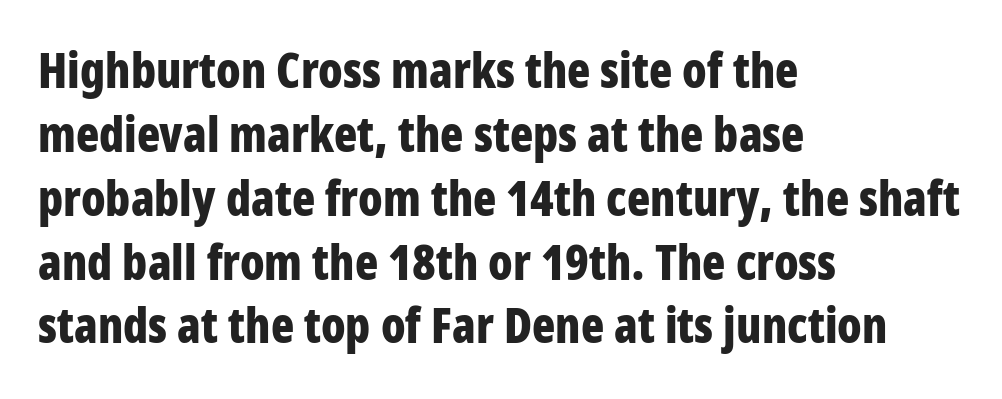
{"serif": "no", "italic": "no", "bold": "yes", "weight": "bold", "width": "condensed", "stroke_contrast": "low", "x_height": "large", "monospaced": "no", "underline": "no", "align": "left", "line_spacing": "normal", "line_spacing_ratio": 1.33, "letter_spacing": "normal", "letter_spacing_em": 0.0, "glyph_px": 48}
